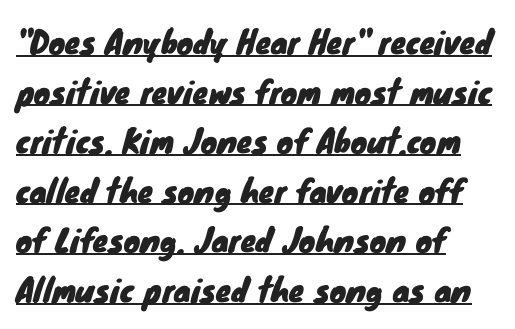
{"serif": "no", "width": "normal", "stroke_contrast": "low", "x_height": "small", "monospaced": "no", "underline": "yes", "align": "left", "line_spacing": "normal", "line_spacing_ratio": 1.6, "letter_spacing": "normal", "letter_spacing_em": 0.0, "glyph_px": 31}
